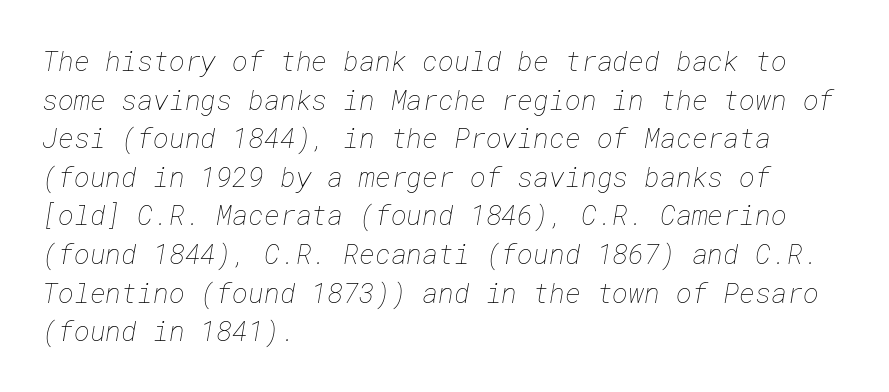
{"bold": "no", "underline": "no", "align": "left", "line_spacing": "normal", "line_spacing_ratio": 1.43, "letter_spacing": "normal", "letter_spacing_em": 0.0, "glyph_px": 27}
